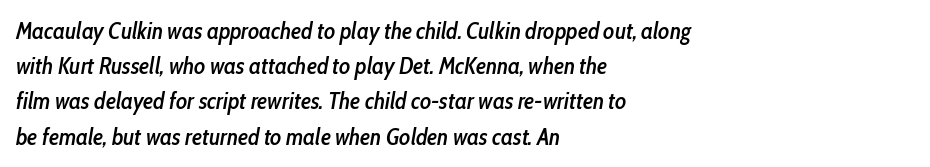
{"italic": "yes", "lean": "right", "slant_degrees": 10, "bold": "semi", "underline": "no", "align": "left", "line_spacing": "normal", "line_spacing_ratio": 1.53, "letter_spacing": "normal", "letter_spacing_em": 0.0, "glyph_px": 23}
